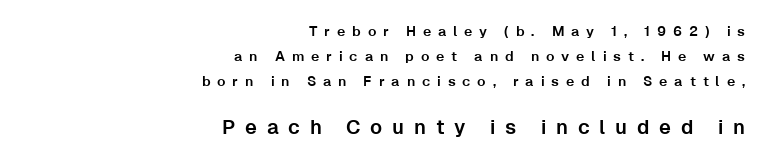
Q: Is the text italic (slanted)? A: No, it is upright.
Q: Is the text underlined? A: No.
Q: How is the paragraph aligned? A: Right-aligned.
Q: Is the spacing between letters normal or unusually wide? A: Unusually wide.
Q: Which block of text is set in a larger size, the first (top) or the second (bottom)? A: The second (bottom) one.
